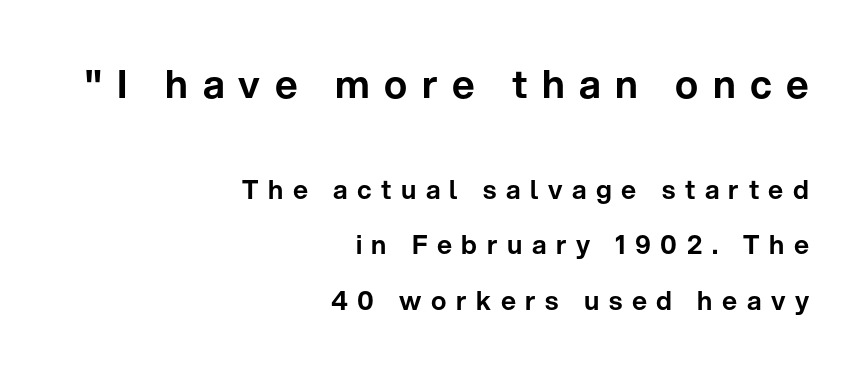
Decoration check: the copy has no underline. Each new line begins a long way beneath the previous one. A typesetter would label this face a sans. Proportional: the letters do not fall into vertical columns. If you squint, the top block still reads clearly — it's the larger of the two. Quick note: not italic, upright.
